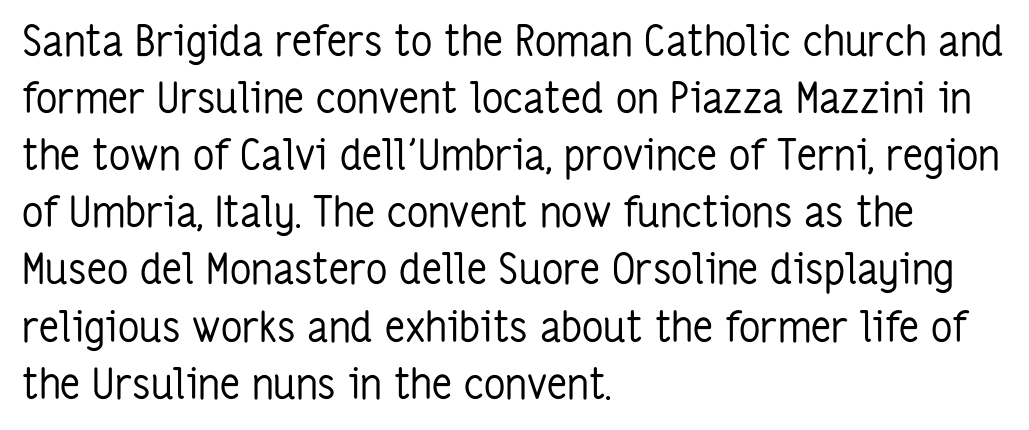
The words here are not underlined. Compared with a centered layout, this one pins lines to the left instead. The rendering uses a moderate line-height, typical for paragraphs. Serifs: no, the terminals of the letterforms are clean.
